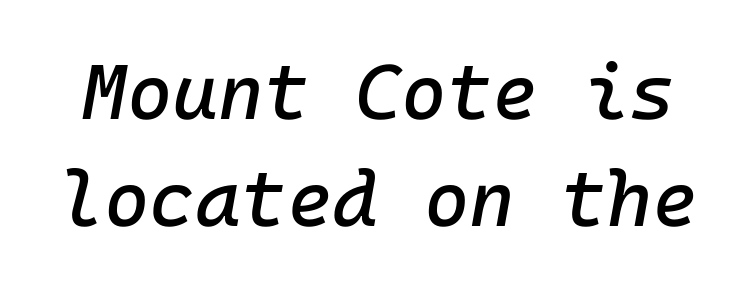
Q: Is the text italic (slanted)? A: Yes, it leans right by about 10 degrees.
Q: Is the text underlined? A: No.
Q: Is the spacing between letters normal or unusually wide? A: Normal.
Q: Is the spacing between lines tight, normal or loose? A: Normal.
Q: Width (condensed, normal, or wide)? A: Normal.
Q: Stroke contrast? A: Low.
Q: x-height? A: Medium.
